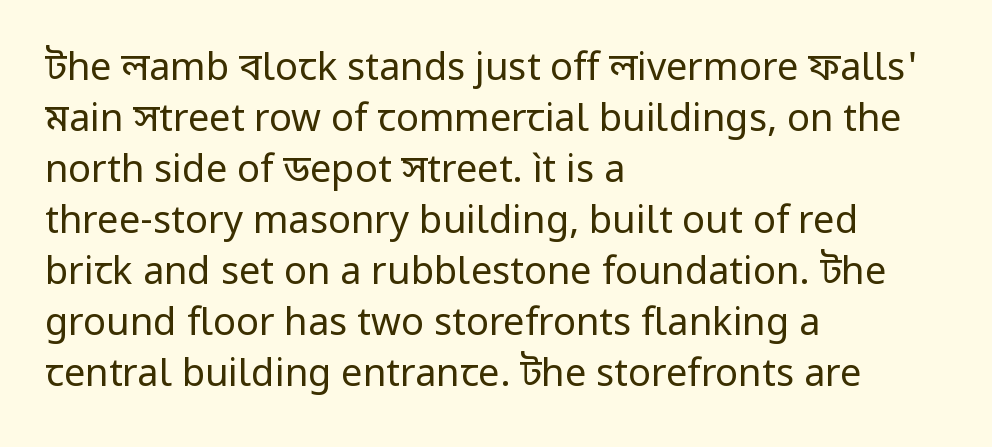
The image shows 38 px regular-weight sans-serif type, upright; set left-aligned, normal line spacing (1.34x), normal letter spacing, not underlined; low stroke contrast and a medium x-height.
